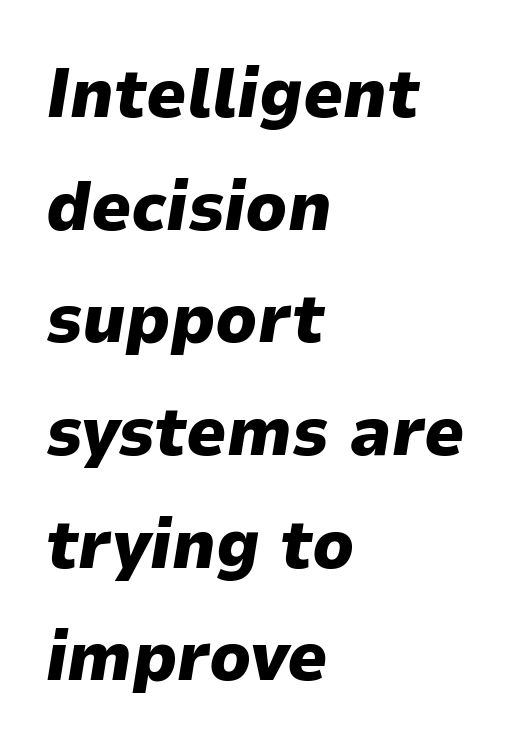
Q: Is the text bold? A: Yes.
Q: Is the text italic (slanted)? A: Yes, it leans right by about 9 degrees.
Q: Is the text underlined? A: No.
Q: How is the paragraph aligned? A: Left-aligned.
Q: Is the spacing between letters normal or unusually wide? A: Normal.
Q: Is the spacing between lines tight, normal or loose? A: Normal.
Q: Width (condensed, normal, or wide)? A: Normal.
Q: Stroke contrast? A: Low.
Q: x-height? A: Medium.
Q: Monospaced? A: No.
